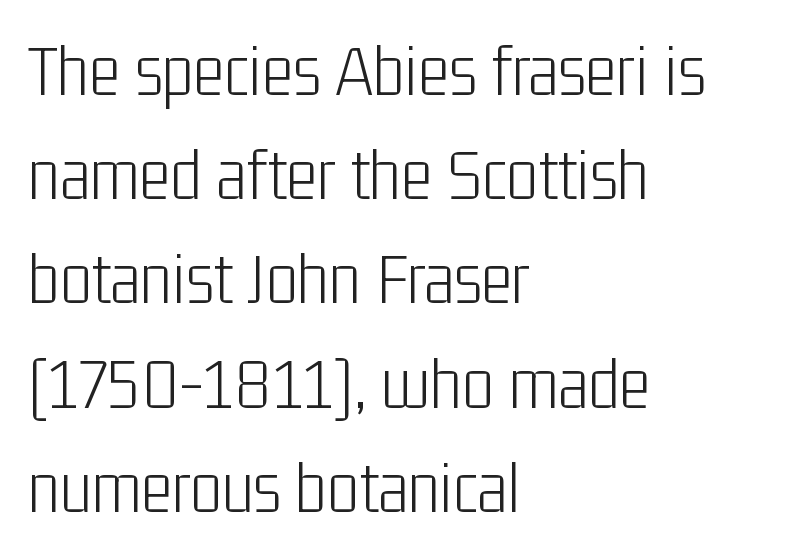
{"serif": "no", "italic": "no", "bold": "no", "weight": "light", "width": "condensed", "stroke_contrast": "low", "x_height": "medium", "monospaced": "no", "underline": "no", "align": "left", "line_spacing": "normal", "line_spacing_ratio": 1.39, "letter_spacing": "normal", "letter_spacing_em": 0.0, "glyph_px": 75}
